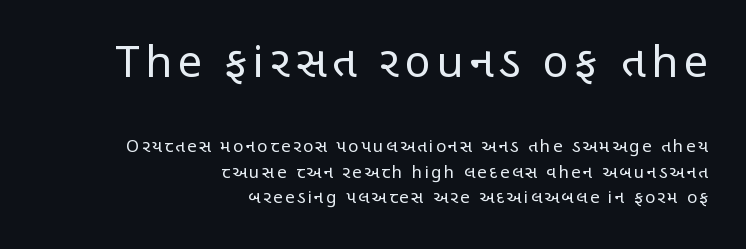
Q: Is the text bold? A: No.
Q: Is the text italic (slanted)? A: No, it is upright.
Q: Is the typeface a serif or a sans-serif typeface? A: Sans-serif.
Q: Is the text underlined? A: No.
Q: How is the paragraph aligned? A: Right-aligned.
Q: Is the spacing between lines tight, normal or loose? A: Normal.
Q: Which block of text is set in a larger size, the first (top) or the second (bottom)? A: The first (top) one.
Q: Width (condensed, normal, or wide)? A: Condensed.
Q: Stroke contrast? A: Low.
Q: x-height? A: Large.
Q: Monospaced? A: No.
